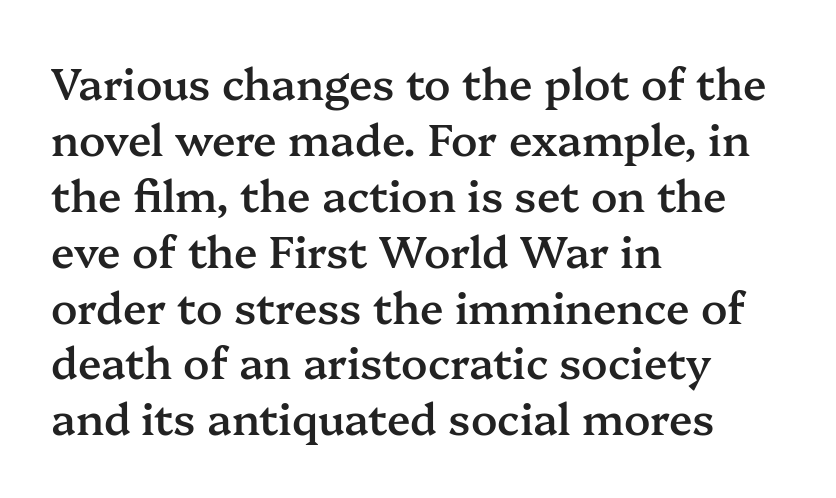
Does the weight exceed regular? Yes, but only to semibold. The letters advance in unequal steps, a hallmark of proportional type. There is no visible air inserted between adjacent glyphs. A typesetter would label this face a serif.
